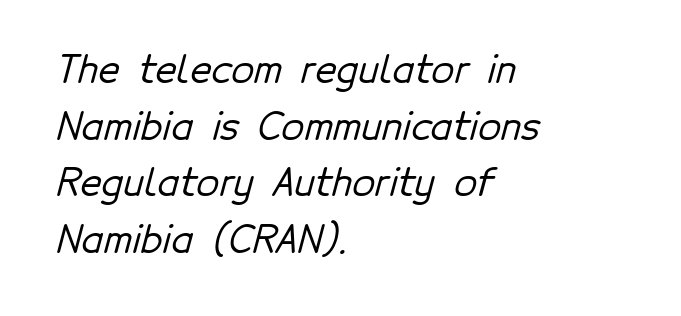
The image shows 37 px sans-serif type; set left-aligned, normal line spacing (1.53x), normal letter spacing, not underlined; low stroke contrast and a medium x-height.
